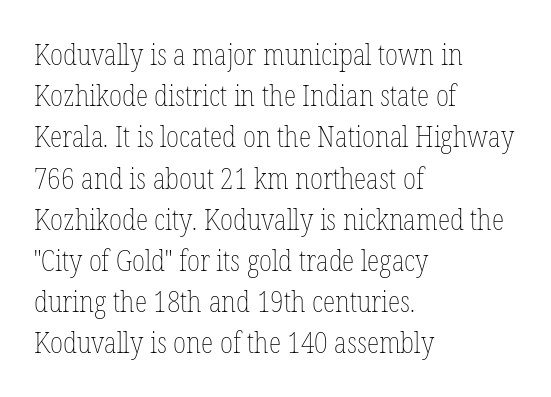
{"italic": "no", "bold": "no", "weight": "thin", "width": "condensed", "stroke_contrast": "low", "x_height": "medium", "monospaced": "no", "underline": "no", "align": "left", "line_spacing": "normal", "line_spacing_ratio": 1.42, "letter_spacing": "normal", "letter_spacing_em": 0.0, "glyph_px": 29}
